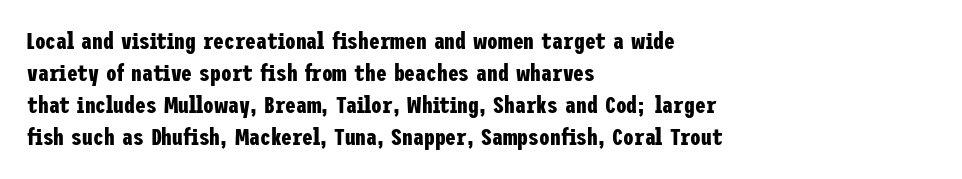
Q: Is the text bold? A: Yes.
Q: Is the text italic (slanted)? A: No, it is upright.
Q: Is the text underlined? A: No.
Q: How is the paragraph aligned? A: Left-aligned.
Q: Is the spacing between letters normal or unusually wide? A: Normal.
Q: Is the spacing between lines tight, normal or loose? A: Normal.
